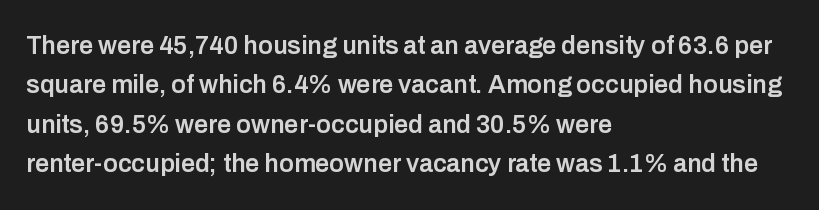
Q: Is the text bold? A: Semi-bold.
Q: Is the text italic (slanted)? A: No, it is upright.
Q: Is the text underlined? A: No.
Q: How is the paragraph aligned? A: Left-aligned.
Q: Is the spacing between letters normal or unusually wide? A: Normal.
Q: Is the spacing between lines tight, normal or loose? A: Normal.
